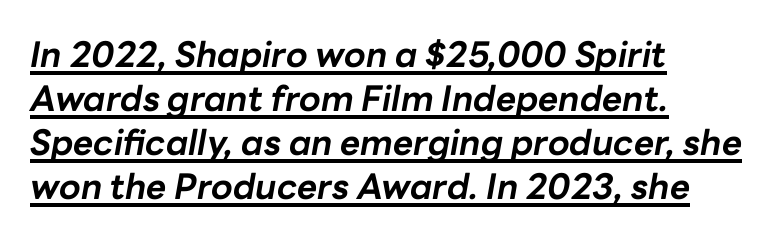
{"italic": "yes", "lean": "right", "slant_degrees": 10, "bold": "yes", "weight": "bold", "width": "normal", "stroke_contrast": "low", "x_height": "medium", "monospaced": "no", "underline": "yes", "align": "left", "line_spacing": "normal", "line_spacing_ratio": 1.26, "letter_spacing": "normal", "letter_spacing_em": 0.0, "glyph_px": 35}
